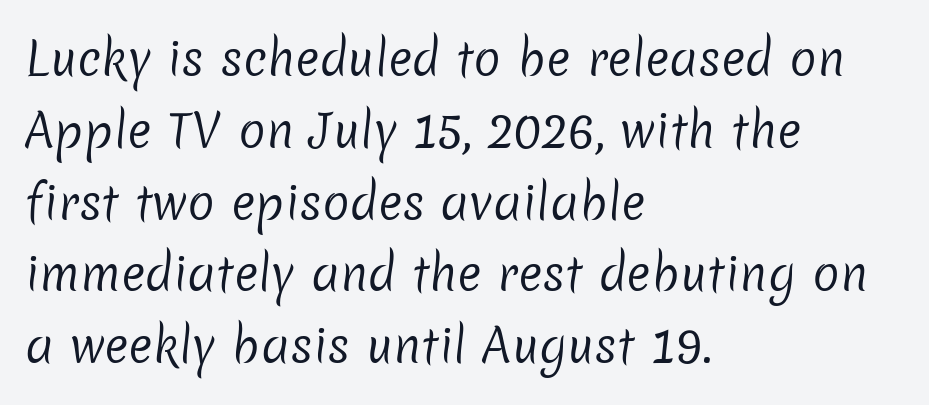
The line texture is even and compact thanks to regular tracking. To sum up the face: it is a sans, with no serifs. Weight class: somewhere from thin through regular. Rows of type keep a routine distance in the vertical direction.
